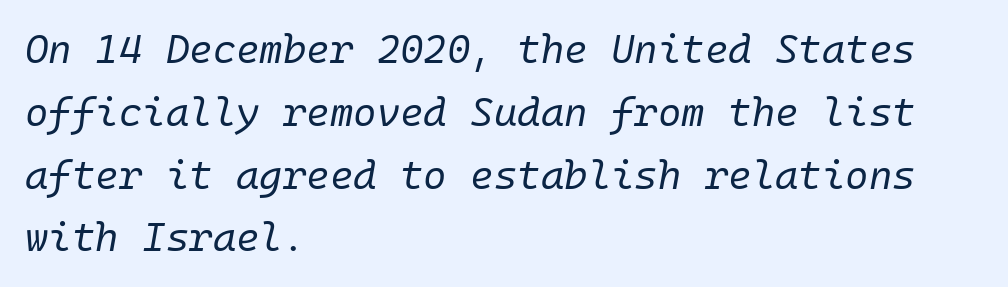
No extra ink here — the face is not bold. A normal amount of white space separates one row of letters from the next. The tracking reads as untouched default to a designer's eye. The words here are not underlined. Rendered with sloped, italic letterforms. These lines are set flush left with a ragged right edge.
